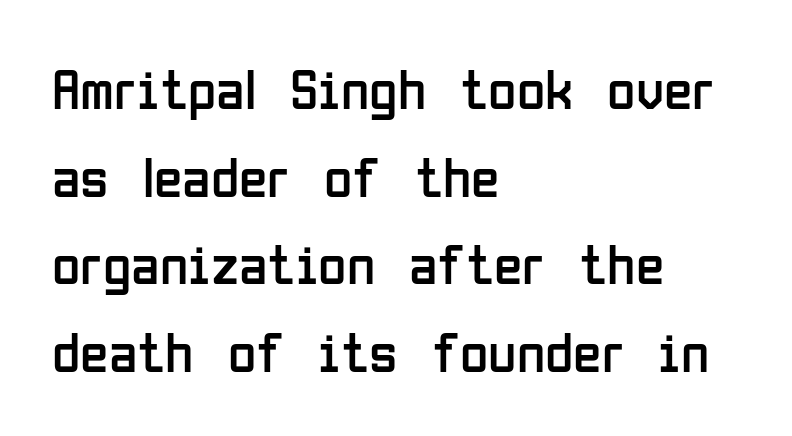
{"serif": "no", "italic": "no", "bold": "no", "weight": "regular", "width": "condensed", "stroke_contrast": "low", "x_height": "medium", "monospaced": "no", "underline": "no", "align": "left", "line_spacing": "normal", "line_spacing_ratio": 1.51, "letter_spacing": "normal", "letter_spacing_em": 0.0, "glyph_px": 58}
